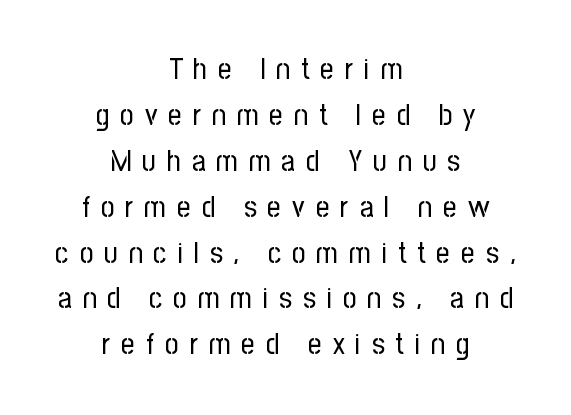
{"serif": "no", "italic": "no", "bold": "no", "weight": "regular", "width": "condensed", "stroke_contrast": "low", "x_height": "medium", "monospaced": "no", "underline": "no", "align": "center", "line_spacing": "normal", "line_spacing_ratio": 1.53, "letter_spacing": "wide", "letter_spacing_em": 0.36, "glyph_px": 30}
